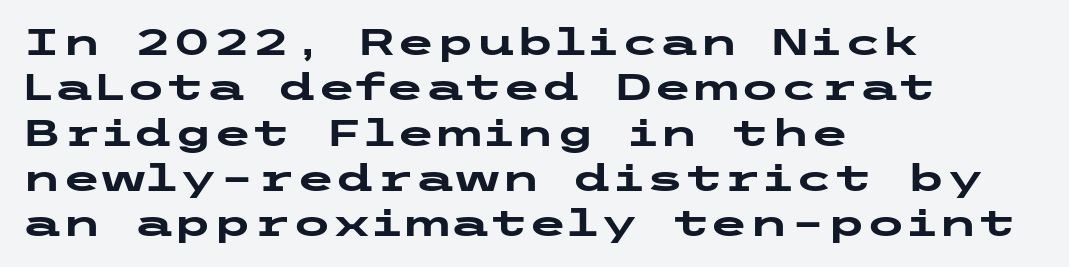
The image shows 36 px heavy, wide sans-serif type, upright; set left-aligned, normal line spacing (1.26x), normal letter spacing, not underlined; low stroke contrast and a medium x-height.
